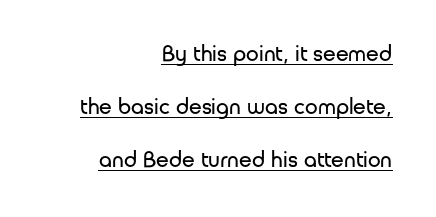
Reading down the column, the eye jumps a long way to each next line. The text block is weighted toward the right margin, trailing off unevenly leftward. The face used here is rendered with its standard letterfit. In terms of posture, this sample is upright. Stems and bowls with no extra thickness — not bold.
